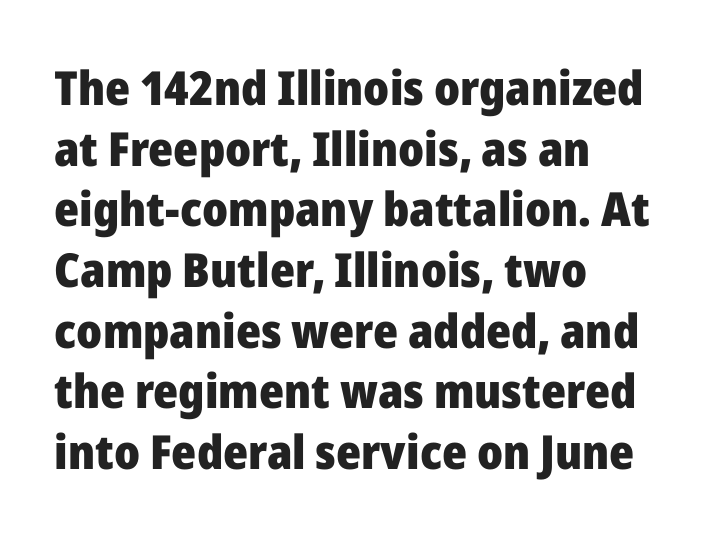
You could call the tracking neutral — neither tight nor loose. The lines are quadded left. Examine the stroke ends and you'll find no serifs. In terms of posture, this sample is upright.
